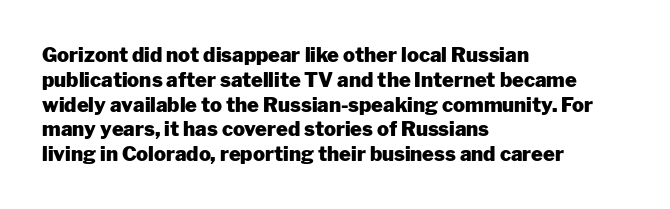
Q: Is the text bold? A: Yes.
Q: Is the text italic (slanted)? A: No, it is upright.
Q: Is the text underlined? A: No.
Q: How is the paragraph aligned? A: Left-aligned.
Q: Is the spacing between letters normal or unusually wide? A: Normal.
